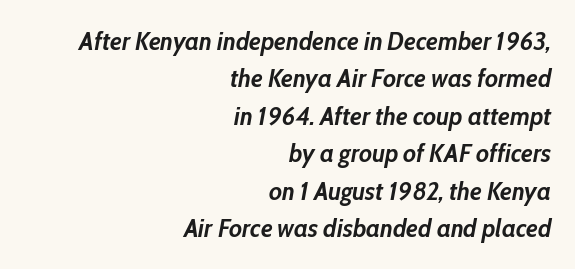
The image shows 26 px bold type, italic (leaning right); set right-aligned, normal line spacing (1.44x), normal letter spacing, not underlined.
